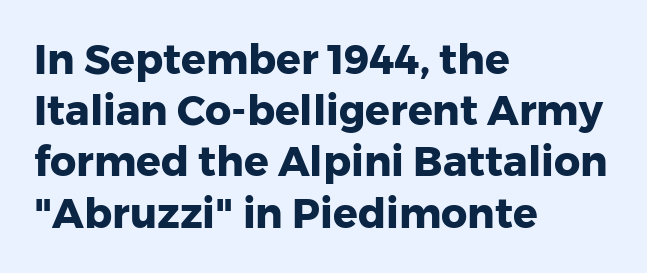
The image shows 41 px heavy sans-serif type, upright; set left-aligned, normal line spacing (1.25x), normal letter spacing, not underlined; low stroke contrast and a medium x-height.
